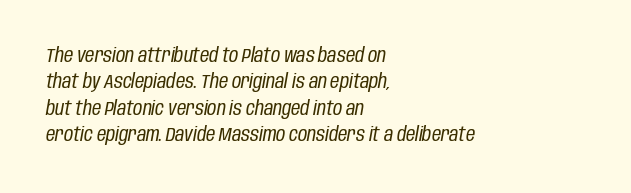
Slanted lettering throughout. Counters stay open thanks to moderate or lighter strokes. Regular leading. Alignment: flush left.
